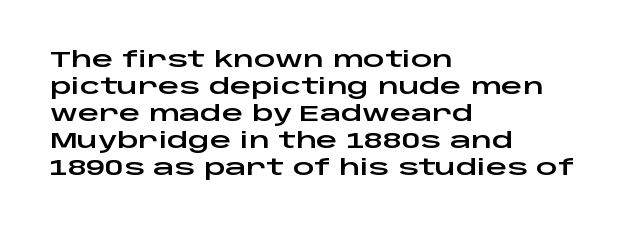
The image shows 21 px text type, upright; set left-aligned, normal line spacing (1.29x), normal letter spacing, not underlined.
